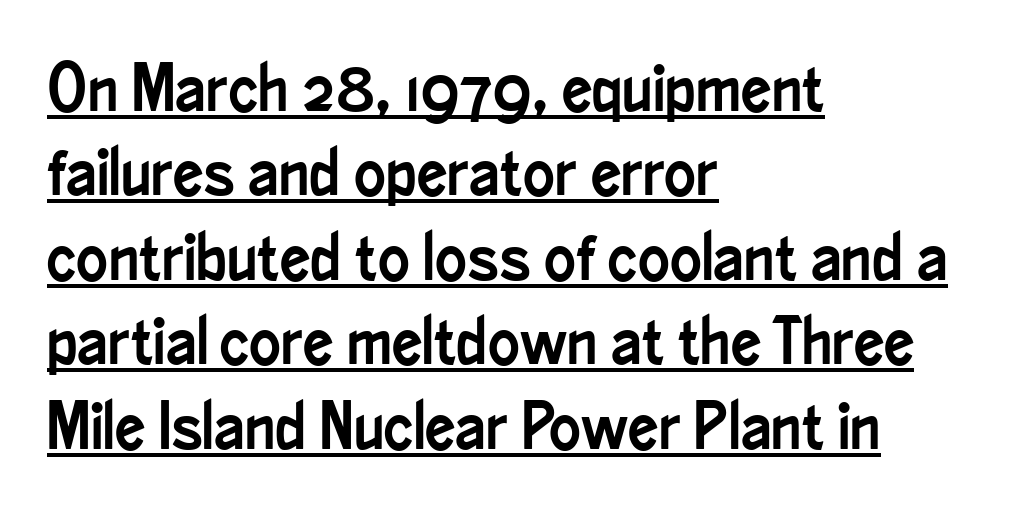
The font's upright variant was chosen for this text. Characters follow at the spacing the type designer built in. This sample is left-justified, so line endings fall wherever the words run out. The leading is moderate, giving the passage an even texture. A typesetter would label this face a sans. Does a line run under the words? Yes, clearly.
